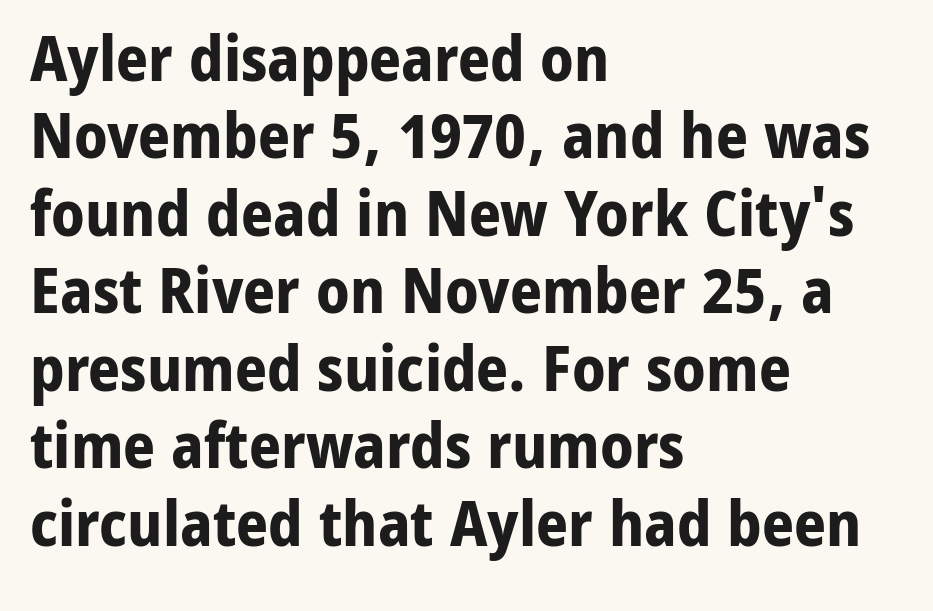
The image shows 63 px bold sans-serif type, upright; set left-aligned, line spacing 1.23x, normal letter spacing, not underlined; low stroke contrast and a medium x-height.
